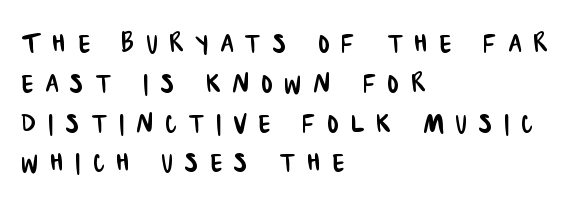
Q: Is the typeface a serif or a sans-serif typeface? A: Sans-serif.
Q: Is the text underlined? A: No.
Q: How is the paragraph aligned? A: Left-aligned.
Q: Is the spacing between letters normal or unusually wide? A: Unusually wide.
Q: Width (condensed, normal, or wide)? A: Condensed.
Q: Stroke contrast? A: Low.
Q: x-height? A: Large.
Q: Monospaced? A: No.
